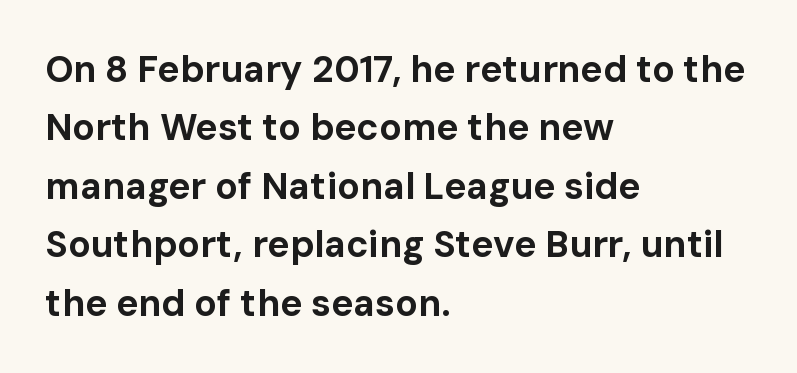
{"serif": "no", "italic": "no", "bold": "yes", "weight": "bold", "width": "normal", "stroke_contrast": "low", "x_height": "medium", "monospaced": "no", "underline": "no", "align": "left", "line_spacing": "normal", "line_spacing_ratio": 1.58, "letter_spacing": "normal", "letter_spacing_em": 0.0, "glyph_px": 37}
